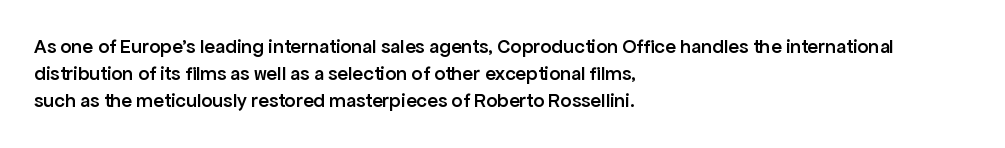
The image shows 20 px text type, upright; set left-aligned, normal line spacing (1.36x), normal letter spacing, not underlined.
